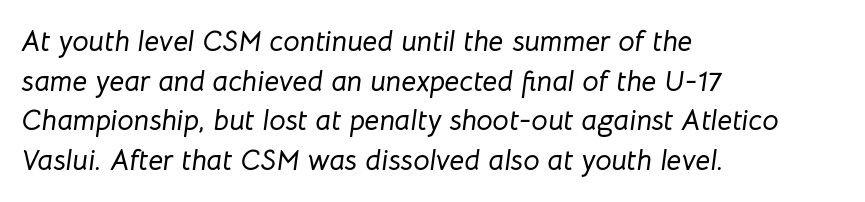
Q: Is the text italic (slanted)? A: Yes, it leans right by about 8 degrees.
Q: Is the text underlined? A: No.
Q: How is the paragraph aligned? A: Left-aligned.
Q: Is the spacing between letters normal or unusually wide? A: Normal.
Q: Is the spacing between lines tight, normal or loose? A: Normal.
Q: Width (condensed, normal, or wide)? A: Normal.
Q: Stroke contrast? A: Low.
Q: x-height? A: Medium.
Q: Monospaced? A: No.
